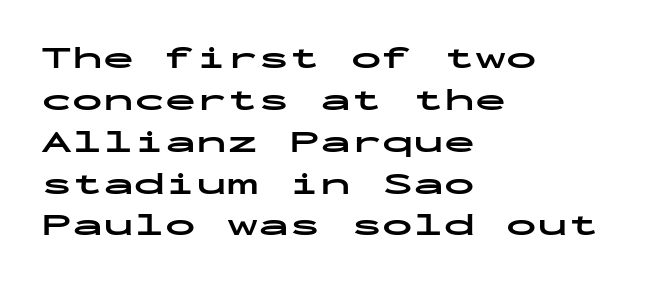
Q: Is the text bold? A: Yes.
Q: Is the text italic (slanted)? A: No, it is upright.
Q: Is the typeface a serif or a sans-serif typeface? A: Sans-serif.
Q: Is the text underlined? A: No.
Q: How is the paragraph aligned? A: Left-aligned.
Q: Is the spacing between letters normal or unusually wide? A: Normal.
Q: Is the spacing between lines tight, normal or loose? A: Normal.
Q: Width (condensed, normal, or wide)? A: Wide.
Q: Stroke contrast? A: Low.
Q: x-height? A: Medium.
Q: Monospaced? A: Yes.
